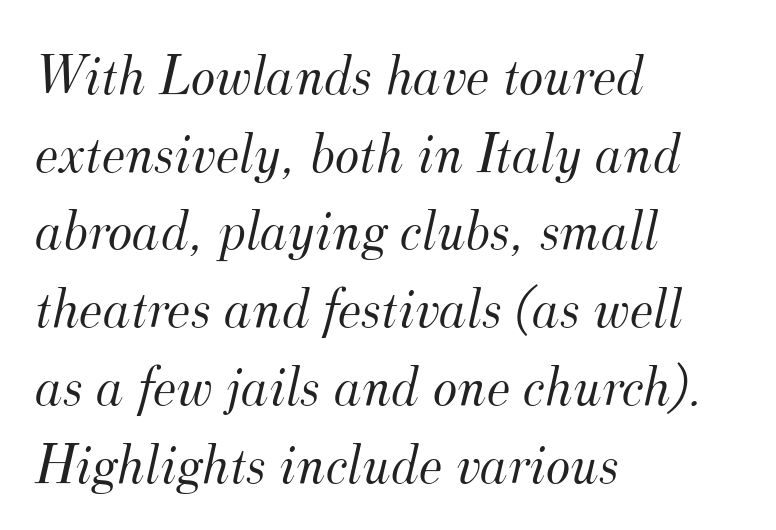
{"serif": "yes", "italic": "yes", "lean": "right", "slant_degrees": 12, "bold": "no", "weight": "light", "width": "normal", "stroke_contrast": "medium", "x_height": "small", "monospaced": "no", "underline": "no", "align": "left", "line_spacing": "normal", "line_spacing_ratio": 1.34, "letter_spacing": "normal", "letter_spacing_em": 0.0, "glyph_px": 58}
